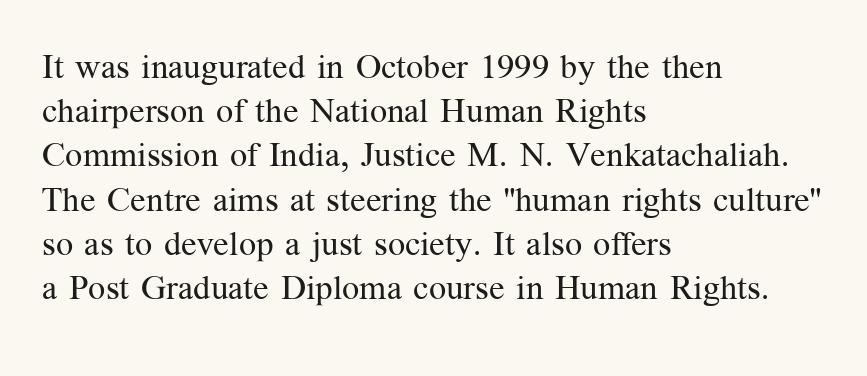
Visually the block forms a straight wall on the left and a jagged coastline on the right. The rendering uses natural spacing where letterforms have individual widths. Regular leading. Posture: straight, roman, zero tilt. A quiet, ordinary-to-light weight characterises the typeface.
